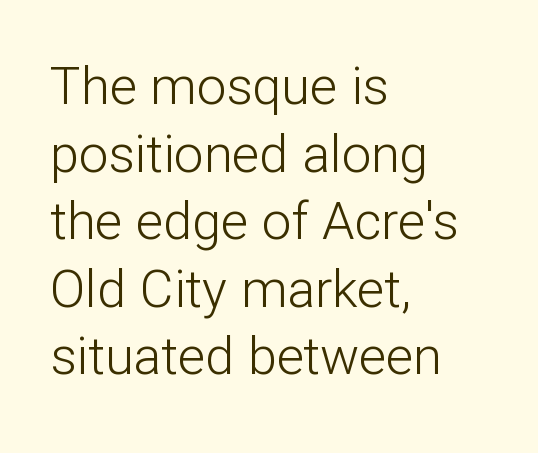
{"serif": "no", "italic": "no", "bold": "no", "weight": "light", "width": "normal", "stroke_contrast": "low", "x_height": "medium", "monospaced": "no", "underline": "no", "align": "left", "line_spacing": "normal", "line_spacing_ratio": 1.3, "letter_spacing": "normal", "letter_spacing_em": 0.0, "glyph_px": 52}
